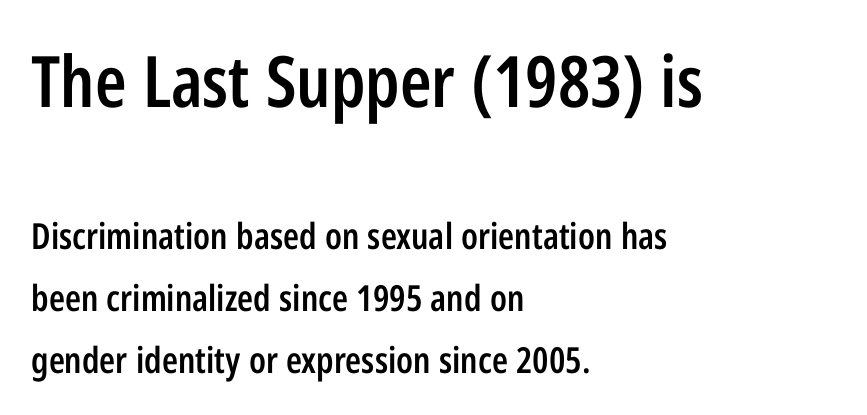
The image shows 71 px semibold, condensed sans-serif type, upright; set left-aligned, line spacing 1.72x, normal letter spacing, not underlined; the first (top) block is 1.97x larger; low stroke contrast and a medium x-height.
